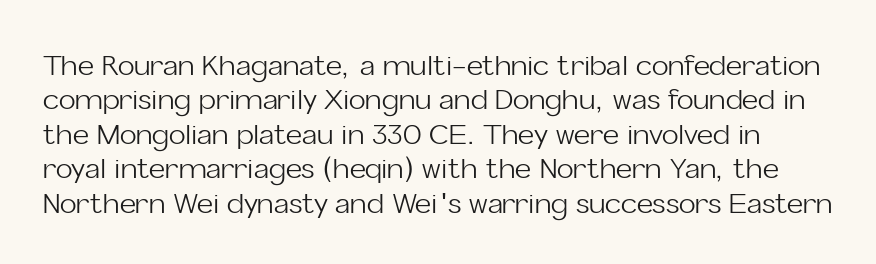
No letter is thick-stroked: the sample isn't bold. Each row of text sits above clean, open space. Letterform terminals end flat and unadorned throughout the passage. Inter-character spacing is left at the font's built-in metrics.
